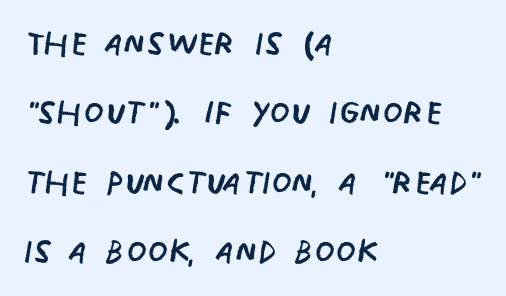
Q: Is the text bold? A: No.
Q: Is the typeface a serif or a sans-serif typeface? A: Sans-serif.
Q: Is the text underlined? A: No.
Q: How is the paragraph aligned? A: Left-aligned.
Q: Is the spacing between letters normal or unusually wide? A: Normal.
Q: Is the spacing between lines tight, normal or loose? A: Normal.
Q: Width (condensed, normal, or wide)? A: Condensed.
Q: Stroke contrast? A: Low.
Q: x-height? A: Large.
Q: Monospaced? A: No.
